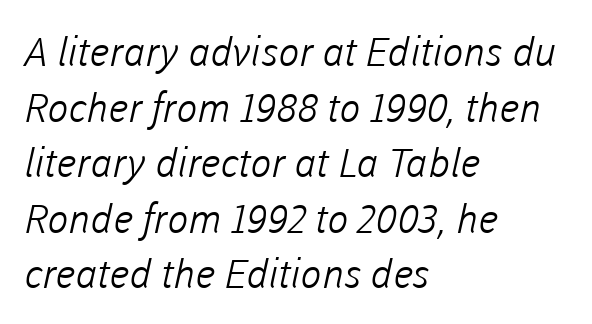
The image shows 40 px light sans-serif type; set left-aligned, normal line spacing (1.39x), normal letter spacing, not underlined; low stroke contrast and a medium x-height.
